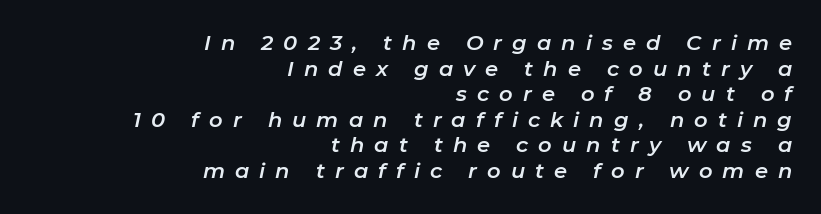
{"italic": "yes", "lean": "right", "slant_degrees": 11, "underline": "no", "align": "right", "line_spacing_ratio": 1.22, "letter_spacing": "wide", "letter_spacing_em": 0.48, "glyph_px": 21}
